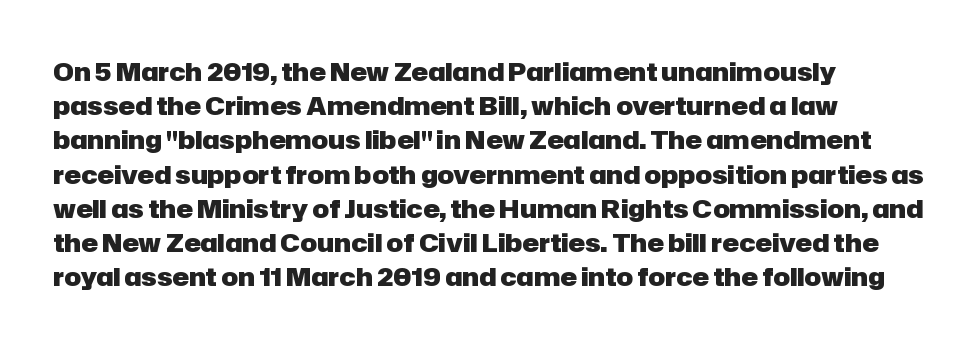
Q: Is the text bold? A: Yes.
Q: Is the text italic (slanted)? A: No, it is upright.
Q: Is the text underlined? A: No.
Q: How is the paragraph aligned? A: Left-aligned.
Q: Is the spacing between letters normal or unusually wide? A: Normal.
Q: Is the spacing between lines tight, normal or loose? A: Normal.
